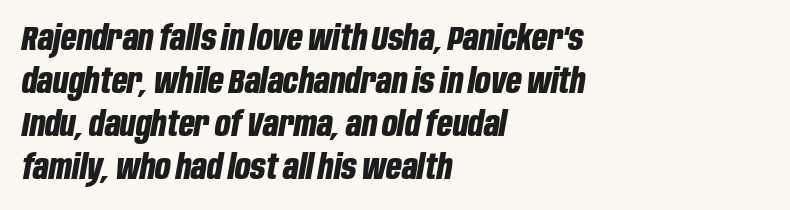
Q: Is the text bold? A: Yes.
Q: Is the text italic (slanted)? A: Yes, it leans right by about 10 degrees.
Q: Is the text underlined? A: No.
Q: How is the paragraph aligned? A: Left-aligned.
Q: Is the spacing between letters normal or unusually wide? A: Normal.
Q: Is the spacing between lines tight, normal or loose? A: Normal.
Q: Width (condensed, normal, or wide)? A: Condensed.
Q: Stroke contrast? A: Low.
Q: x-height? A: Large.
Q: Monospaced? A: No.
